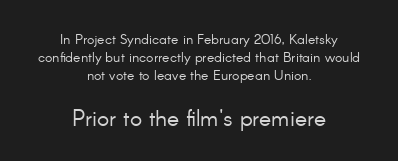
The image shows 23 px text type, upright; set centered, normal line spacing (1.29x), normal letter spacing, not underlined; the second (bottom) block is 1.64x larger.
